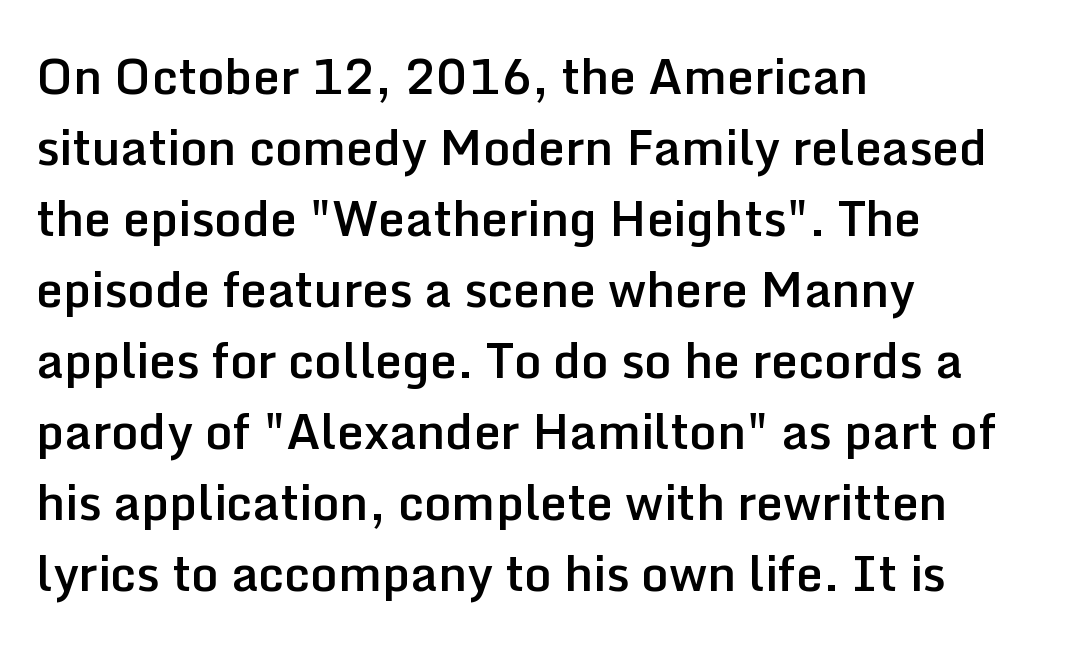
Do the characters align in a grid? No, the font is proportional. A normal amount of white space separates one row of letters from the next. Honestly, there is no underline to notice here at all. Visually the block forms a straight wall on the left and a jagged coastline on the right.
